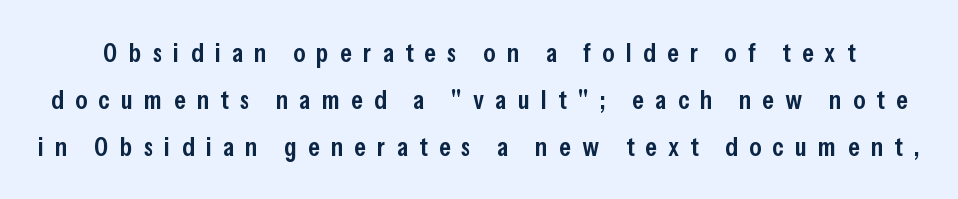
Summary of weight: moderately heavy, a semibold. Glance below the letters and you will spot only blank space. Short note: letters widely spaced. It's the straight-up-and-down kind of type.
